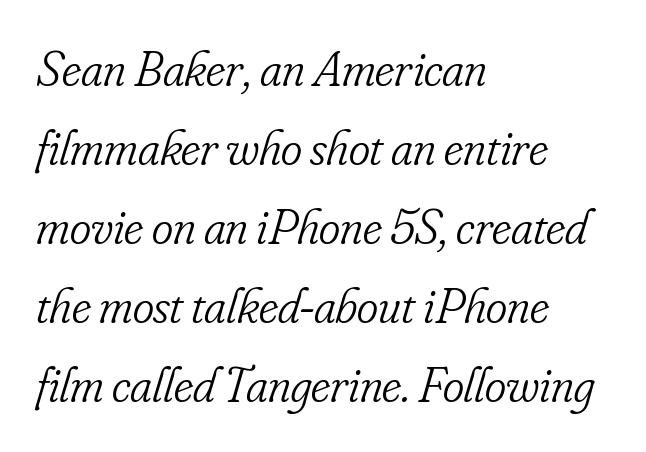
Clear beneath every line of the passage. This sample has the flowing, uneven cadence of proportional lettering. Rows of type keep a routine distance in the vertical direction. Notice how the stems are inclined rather than vertical — that's the hallmark of italics. Typeset ragged right — the left edge is the straight one.
